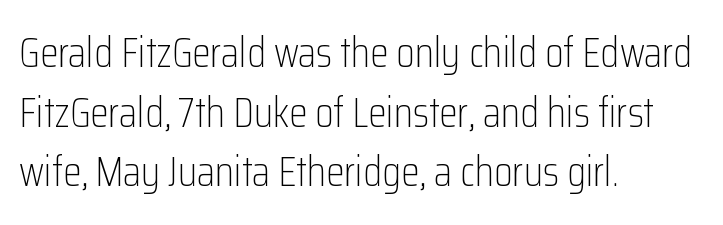
The image shows 42 px light, condensed sans-serif type, upright; set left-aligned, normal line spacing (1.42x), normal letter spacing, not underlined; low stroke contrast and a medium x-height.
